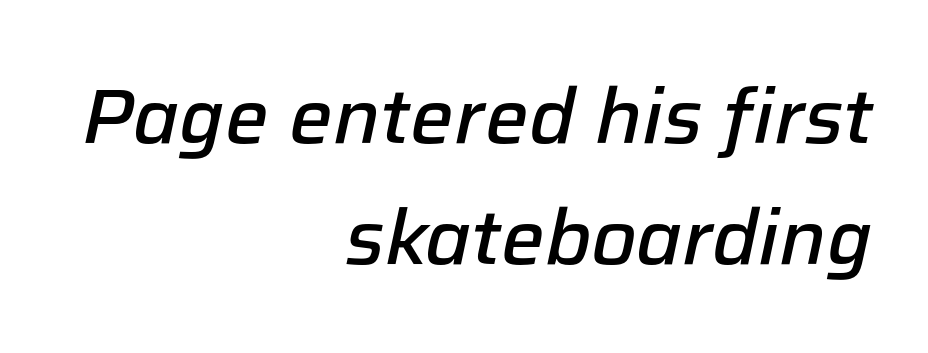
{"italic": "yes", "lean": "right", "slant_degrees": 12, "bold": "semi", "weight": "semibold", "width": "normal", "stroke_contrast": "low", "x_height": "medium", "monospaced": "no", "underline": "no", "align": "right", "line_spacing": "normal", "line_spacing_ratio": 1.57, "letter_spacing": "normal", "letter_spacing_em": 0.0, "glyph_px": 77}
